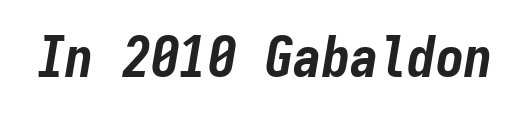
Does the weight exceed regular? Yes, all the way to bold. Would a proofreader flag this as italicized? Yes. The words here are not underlined. The gaps between neighbouring characters are ordinary and unremarkable.
